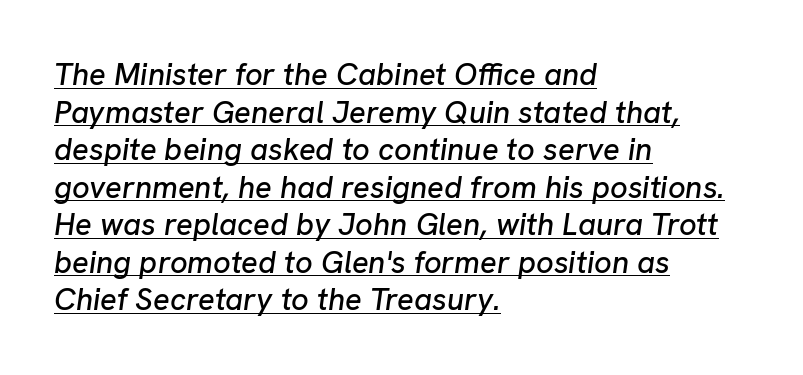
{"italic": "yes", "lean": "right", "slant_degrees": 8, "width": "normal", "stroke_contrast": "low", "x_height": "medium", "monospaced": "no", "underline": "yes", "align": "left", "line_spacing_ratio": 1.21, "letter_spacing": "normal", "letter_spacing_em": 0.0, "glyph_px": 31}
